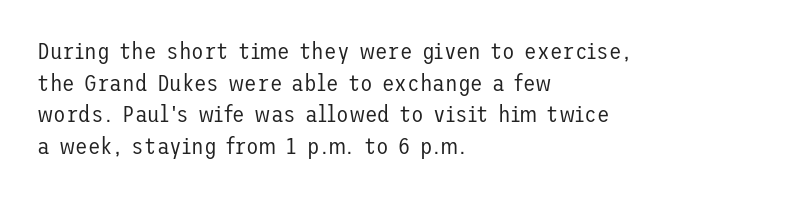
Q: Is the text bold? A: No.
Q: Is the text italic (slanted)? A: No, it is upright.
Q: Is the text underlined? A: No.
Q: How is the paragraph aligned? A: Left-aligned.
Q: Is the spacing between letters normal or unusually wide? A: Normal.
Q: Is the spacing between lines tight, normal or loose? A: Normal.
